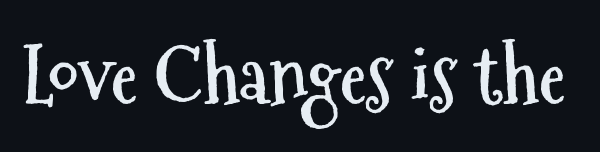
The image shows 77 px semibold, condensed sans-serif type, upright; set normal letter spacing, not underlined; medium stroke contrast and a medium x-height.
